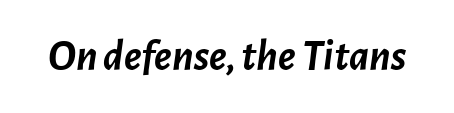
The image shows 44 px semibold type, italic (leaning right); set normal letter spacing, not underlined; low stroke contrast and a medium x-height.
